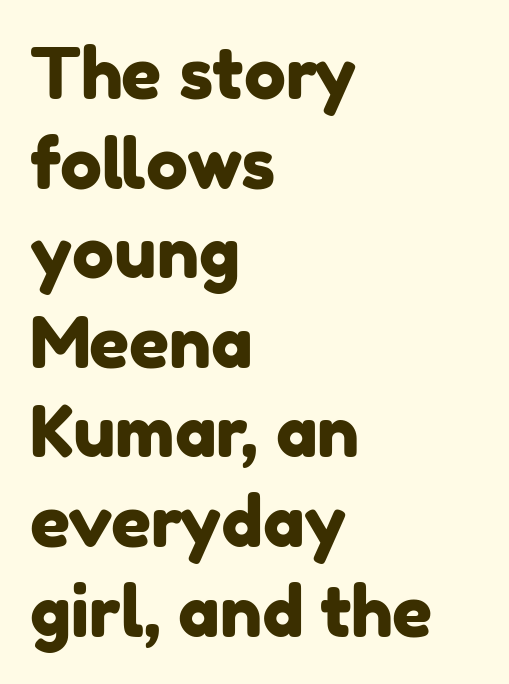
The image shows 70 px sans-serif type; set left-aligned, normal line spacing (1.28x), normal letter spacing, not underlined; low stroke contrast and a medium x-height.
